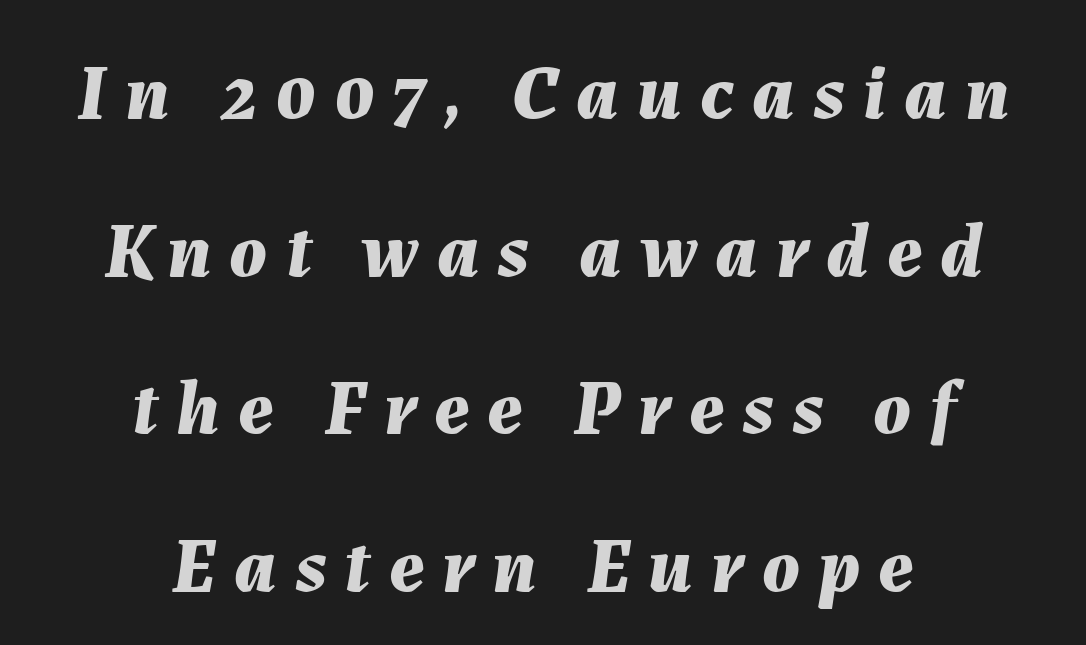
Leading: increased. The text block is weighted toward neither margin, spreading evenly from the middle. Type without underlining. Look at the stroke-to-counter ratio: heavy, a bold. Spacing between characters has been opened up far beyond the box default.
